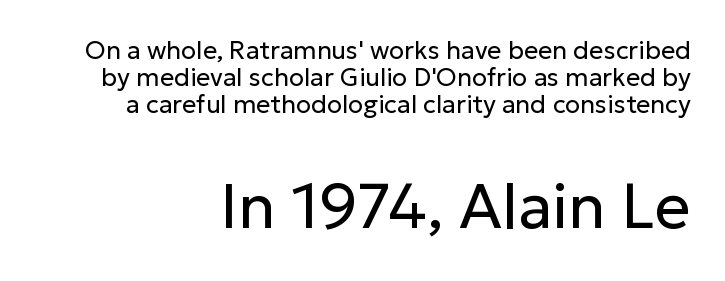
Q: Is the text bold? A: No.
Q: Is the text italic (slanted)? A: No, it is upright.
Q: Is the typeface a serif or a sans-serif typeface? A: Sans-serif.
Q: Is the text underlined? A: No.
Q: Is the spacing between letters normal or unusually wide? A: Normal.
Q: Is the spacing between lines tight, normal or loose? A: Tight.
Q: Which block of text is set in a larger size, the first (top) or the second (bottom)? A: The second (bottom) one.
Q: Width (condensed, normal, or wide)? A: Normal.
Q: Stroke contrast? A: Low.
Q: x-height? A: Medium.
Q: Monospaced? A: No.
